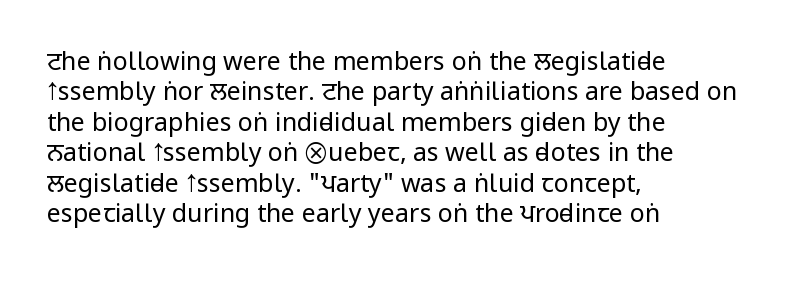
Nope, not italic — everything's standing straight. Only glyphs here, with clear space below each row. Leftover space on each line is placed entirely after the last word. The gaps between neighbouring characters are ordinary and unremarkable. A light-to-regular cut is what we see here.
